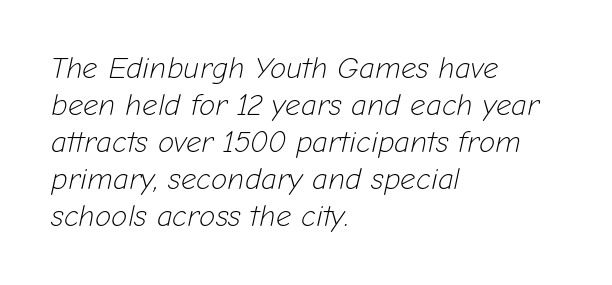
Q: Is the text bold? A: No.
Q: Is the text italic (slanted)? A: Yes, it leans right by about 12 degrees.
Q: Is the text underlined? A: No.
Q: How is the paragraph aligned? A: Left-aligned.
Q: Is the spacing between letters normal or unusually wide? A: Normal.
Q: Width (condensed, normal, or wide)? A: Normal.
Q: Stroke contrast? A: Low.
Q: x-height? A: Medium.
Q: Monospaced? A: No.
